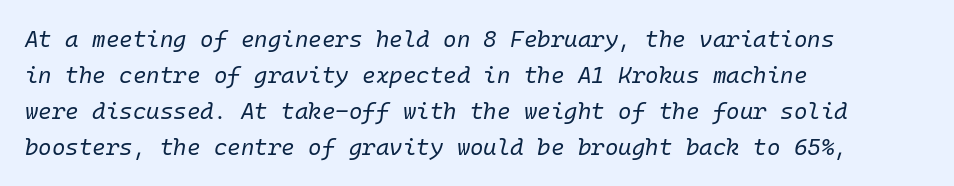
{"italic": "yes", "lean": "right", "slant_degrees": 10, "bold": "no", "underline": "no", "align": "left", "line_spacing": "normal", "line_spacing_ratio": 1.56, "letter_spacing": "normal", "letter_spacing_em": 0.0, "glyph_px": 23}
